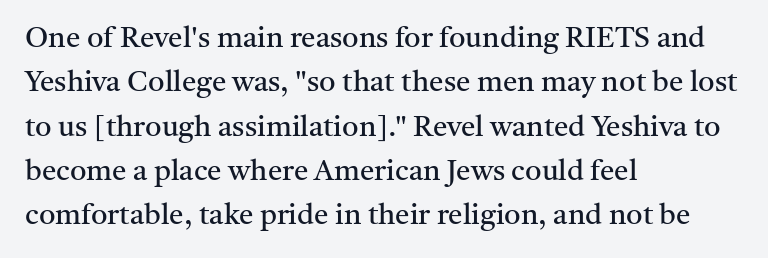
The typography opts for an upright posture over an oblique one. What's the leading like? Ordinary, nothing unusual. This sample has the flowing, uneven cadence of proportional lettering. A typesetter would label this face a serif. These lines keep a tight, regular rhythm from letter to letter. Compared with a centered layout, this one pins lines to the left instead.
